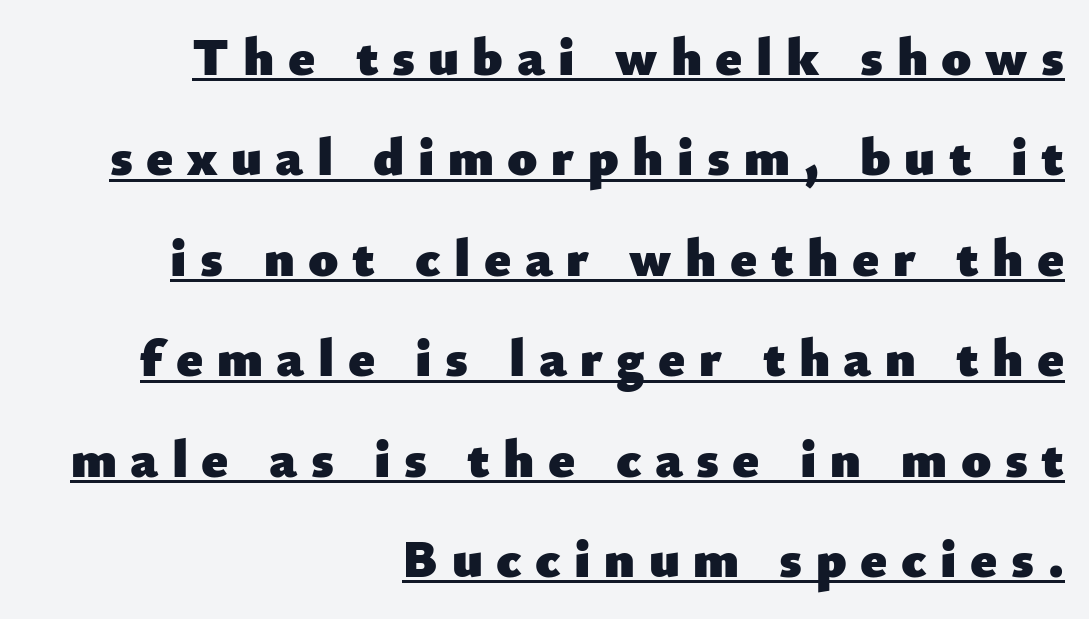
{"serif": "no", "italic": "no", "bold": "yes", "weight": "heavy", "width": "normal", "stroke_contrast": "low", "x_height": "small", "monospaced": "no", "underline": "yes", "align": "right", "line_spacing_ratio": 1.86, "letter_spacing": "wide", "letter_spacing_em": 0.25, "glyph_px": 54}
